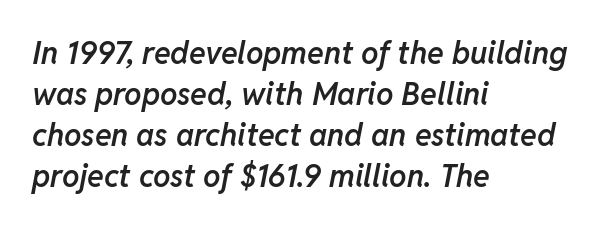
Q: Is the text bold? A: Semi-bold.
Q: Is the text italic (slanted)? A: Yes, it leans right by about 11 degrees.
Q: Is the text underlined? A: No.
Q: How is the paragraph aligned? A: Left-aligned.
Q: Is the spacing between letters normal or unusually wide? A: Normal.
Q: Is the spacing between lines tight, normal or loose? A: Normal.
Q: Width (condensed, normal, or wide)? A: Normal.
Q: Stroke contrast? A: Low.
Q: x-height? A: Medium.
Q: Monospaced? A: No.
